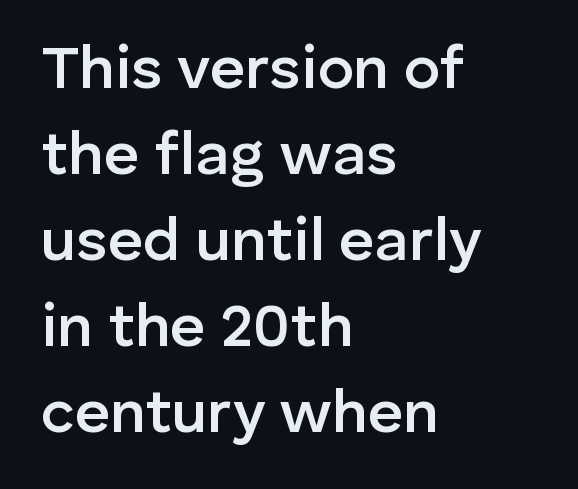
Q: Is the text bold? A: Semi-bold.
Q: Is the text italic (slanted)? A: No, it is upright.
Q: Is the typeface a serif or a sans-serif typeface? A: Sans-serif.
Q: Is the text underlined? A: No.
Q: How is the paragraph aligned? A: Left-aligned.
Q: Is the spacing between letters normal or unusually wide? A: Normal.
Q: Is the spacing between lines tight, normal or loose? A: Normal.
Q: Width (condensed, normal, or wide)? A: Normal.
Q: Stroke contrast? A: Low.
Q: x-height? A: Medium.
Q: Monospaced? A: No.
